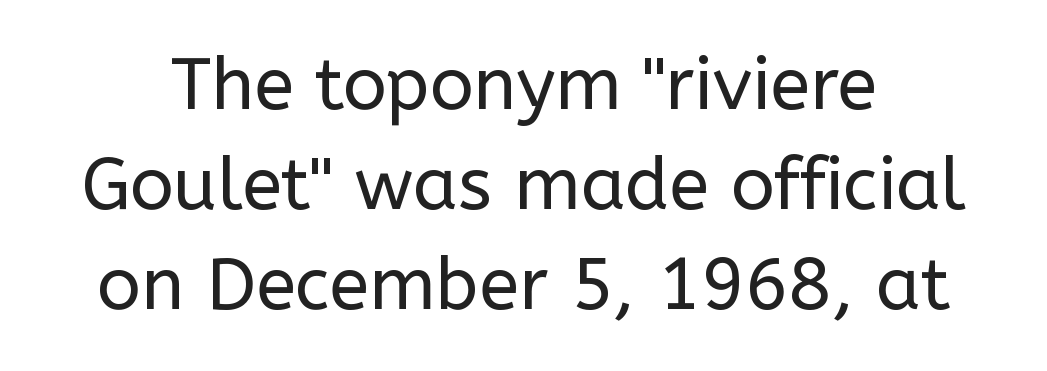
Q: Is the text bold? A: No.
Q: Is the text italic (slanted)? A: No, it is upright.
Q: Is the typeface a serif or a sans-serif typeface? A: Sans-serif.
Q: Is the text underlined? A: No.
Q: How is the paragraph aligned? A: Centered.
Q: Is the spacing between letters normal or unusually wide? A: Normal.
Q: Is the spacing between lines tight, normal or loose? A: Normal.
Q: Width (condensed, normal, or wide)? A: Normal.
Q: Stroke contrast? A: Low.
Q: x-height? A: Medium.
Q: Monospaced? A: No.
